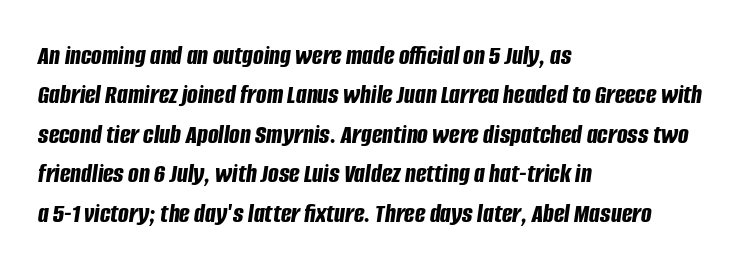
The image shows 28 px bold, condensed type, italic (leaning right); set left-aligned, normal line spacing (1.41x), normal letter spacing, not underlined; low stroke contrast and a large x-height.
